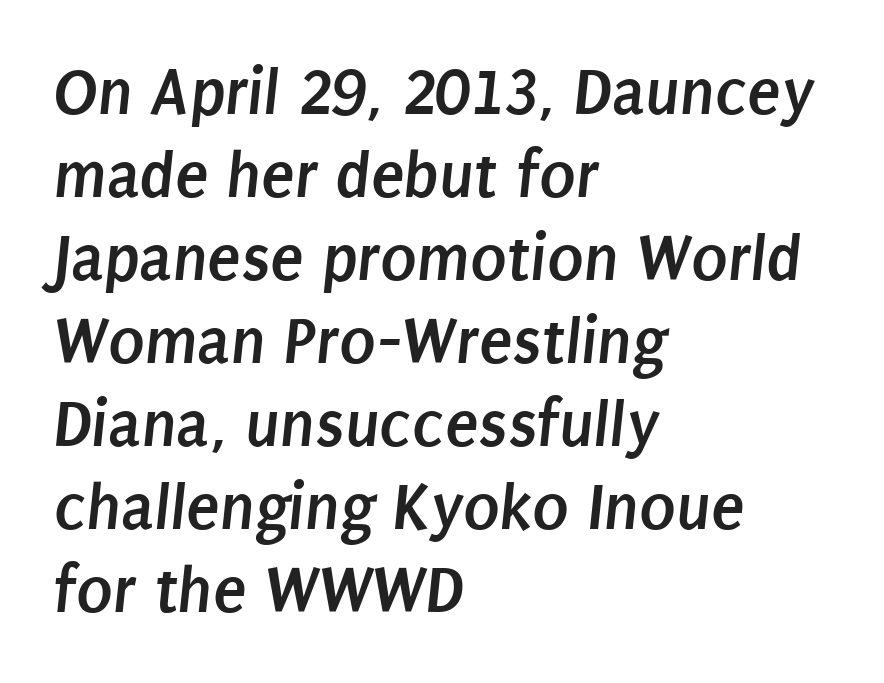
The image shows 68 px semibold, condensed sans-serif type; set left-aligned, line spacing 1.22x, normal letter spacing, not underlined; low stroke contrast and a large x-height.
